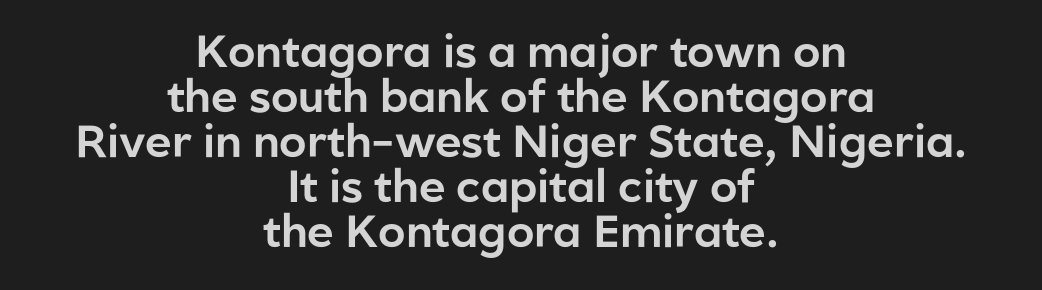
Compared with a flush-left layout, this one balances lines on the center instead. A sans-serif font was chosen for this passage. This block would grow much taller if given ordinary leading; it's compressed now. Plain, unruled lines of type.
